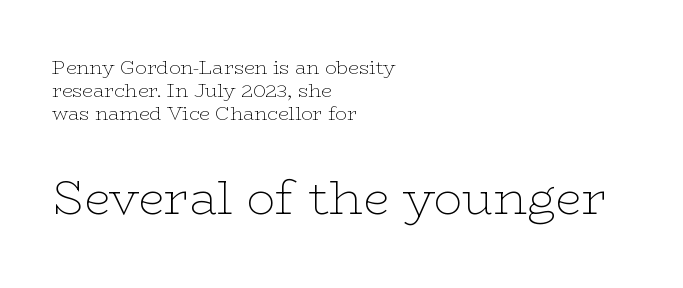
The image shows 48 px thin, wide serif type, upright; set left-aligned, line spacing 1.21x, normal letter spacing, not underlined; the second (bottom) block is 2.53x larger; low stroke contrast and a medium x-height.
